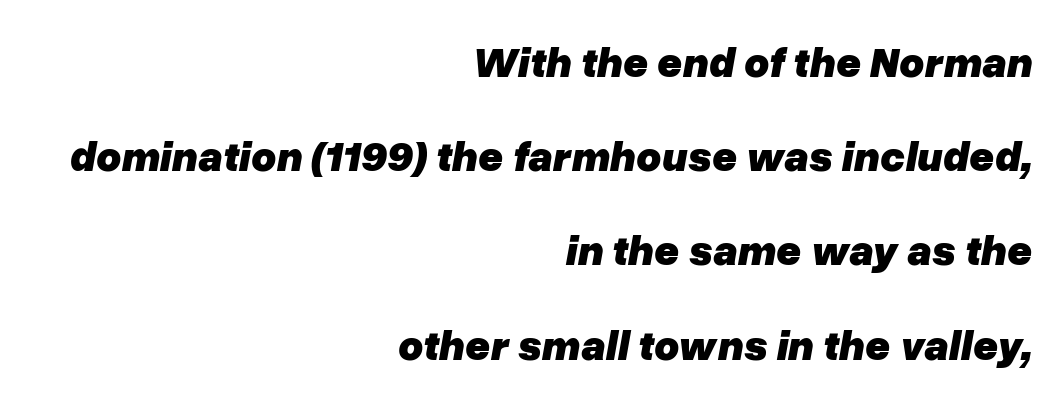
Think of a printed novel: that variable character pitch is what you see here. The passage shown leans; its letterforms are oblique. The face used here is rendered with its standard letterfit. Honestly, the rows look like they've been pulled way apart.
